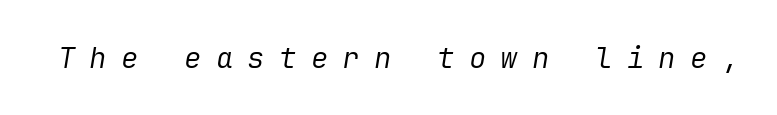
The space beneath each line is pristine and unruled. Posture: slanted. This reads as an unemphasized weight, regular at the heaviest. Look at the tracking — it's clearly loosened, letters drifting apart.
